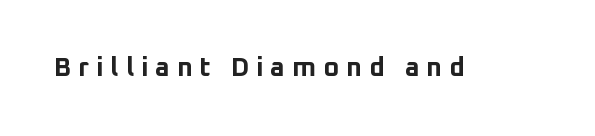
The image shows 27 px bold type, upright; set unusually wide letter spacing (+0.25 em), not underlined.
